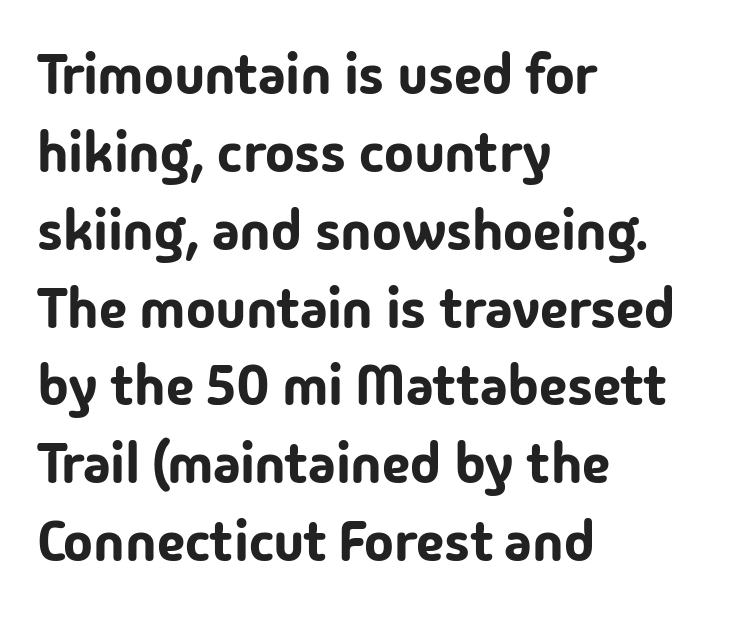
Q: Is the text italic (slanted)? A: No, it is upright.
Q: Is the typeface a serif or a sans-serif typeface? A: Sans-serif.
Q: Is the text underlined? A: No.
Q: How is the paragraph aligned? A: Left-aligned.
Q: Is the spacing between letters normal or unusually wide? A: Normal.
Q: Is the spacing between lines tight, normal or loose? A: Normal.
Q: Width (condensed, normal, or wide)? A: Normal.
Q: Stroke contrast? A: Low.
Q: x-height? A: Medium.
Q: Monospaced? A: No.
